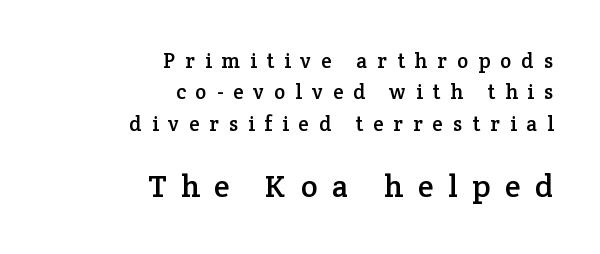
Does the type have serifs? Yes, each stem ends in a small foot. Plain, unruled lines of type. Here the second block reads like a headline and the first like body copy. Think of a printed novel: that variable character pitch is what you see here. Does the copy run flush right? Yes — the right margin is perfectly even.
